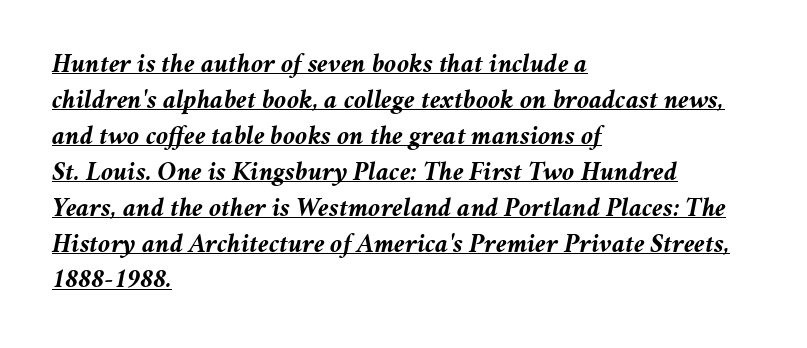
Rendered with sloped, italic letterforms. Layout note: lines flush left. Summary of weight: heavy, a full bold. Notice how a bar underscores the lettering throughout. The rows are spaced the way most documents space them.
